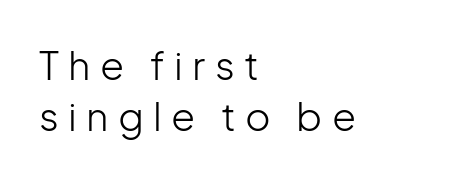
{"serif": "no", "italic": "no", "bold": "no", "weight": "light", "width": "normal", "stroke_contrast": "low", "x_height": "medium", "monospaced": "no", "underline": "no", "align": "left", "line_spacing": "normal", "line_spacing_ratio": 1.31, "letter_spacing": "wide", "letter_spacing_em": 0.24, "glyph_px": 39}
